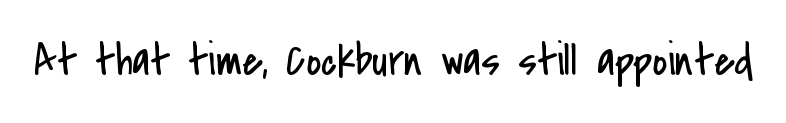
The image shows 46 px regular-weight, condensed sans-serif type, upright; set normal letter spacing, not underlined; low stroke contrast and a small x-height.
